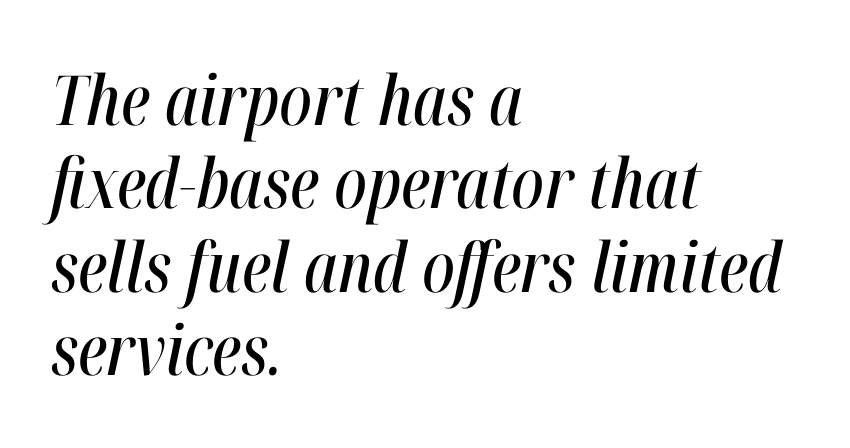
Q: Is the text italic (slanted)? A: Yes, it leans right by about 12 degrees.
Q: Is the text underlined? A: No.
Q: How is the paragraph aligned? A: Left-aligned.
Q: Is the spacing between letters normal or unusually wide? A: Normal.
Q: Width (condensed, normal, or wide)? A: Condensed.
Q: Stroke contrast? A: High.
Q: x-height? A: Medium.
Q: Monospaced? A: No.
